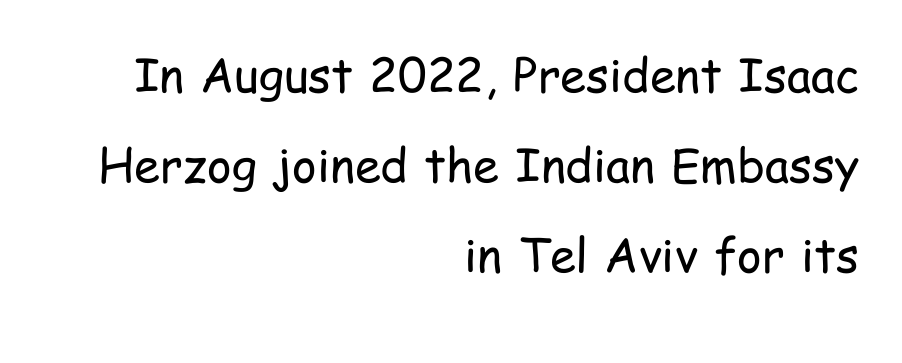
The image shows 47 px regular-weight, condensed sans-serif type, upright; set right-aligned, loose line spacing (1.91x), normal letter spacing, not underlined; low stroke contrast and a medium x-height.
